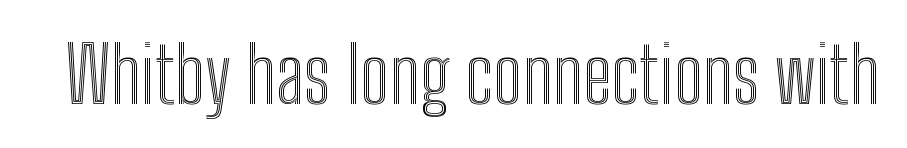
Q: Is the text italic (slanted)? A: No, it is upright.
Q: Is the text underlined? A: No.
Q: Is the spacing between letters normal or unusually wide? A: Normal.
Q: Width (condensed, normal, or wide)? A: Condensed.
Q: x-height? A: Medium.
Q: Monospaced? A: No.
